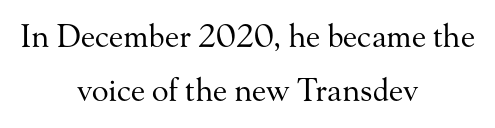
Q: Is the text bold? A: No.
Q: Is the text italic (slanted)? A: No, it is upright.
Q: Is the typeface a serif or a sans-serif typeface? A: Serif.
Q: Is the text underlined? A: No.
Q: How is the paragraph aligned? A: Centered.
Q: Is the spacing between letters normal or unusually wide? A: Normal.
Q: Width (condensed, normal, or wide)? A: Normal.
Q: Stroke contrast? A: Medium.
Q: x-height? A: Small.
Q: Monospaced? A: No.
